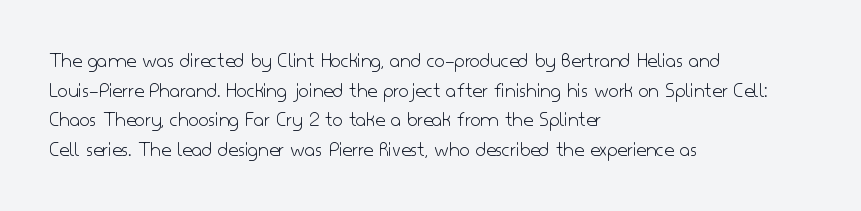
The image shows 22 px text type, upright; set left-aligned, normal line spacing (1.35x), normal letter spacing, not underlined.
